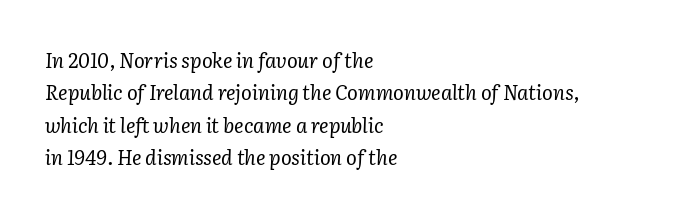
The image shows 20 px text type, italic (leaning right); set left-aligned, normal line spacing (1.62x), normal letter spacing, not underlined.
